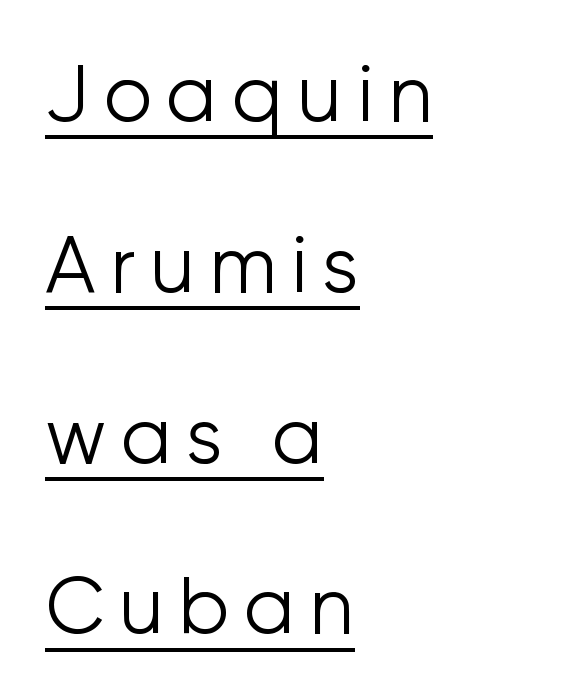
The image shows 78 px light sans-serif type, upright; set left-aligned, loose line spacing (2.19x), underlined; low stroke contrast and a medium x-height.
